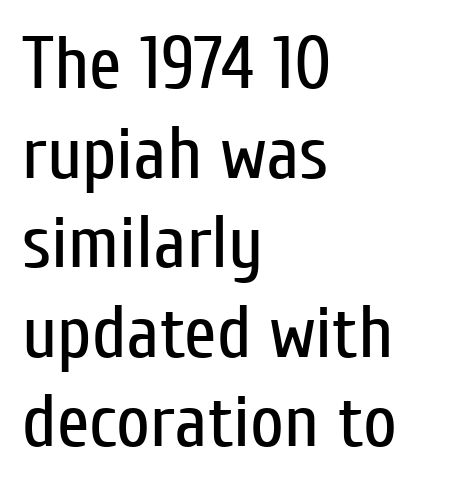
The letters stand straight up with perfectly vertical stems. Reading down the block, your eye returns to a fixed left position each line. Do the characters align in a grid? No, the font is proportional. Does the type have serifs? No, each stem ends abruptly. Anything drawn beneath the words? Only blank space.
